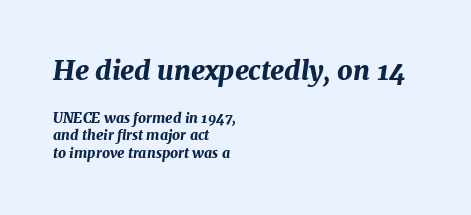
Q: Is the text bold? A: Yes.
Q: Is the text italic (slanted)? A: Yes, it leans right by about 7 degrees.
Q: Is the text underlined? A: No.
Q: How is the paragraph aligned? A: Left-aligned.
Q: Is the spacing between letters normal or unusually wide? A: Normal.
Q: Is the spacing between lines tight, normal or loose? A: Normal.
Q: Which block of text is set in a larger size, the first (top) or the second (bottom)? A: The first (top) one.
